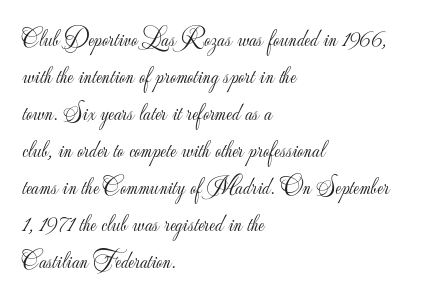
Every row of glyphs begins at an identical x-position on the left. Between one letter and the next there's only the usual sliver of space. Only glyphs here, with clear space below each row.
